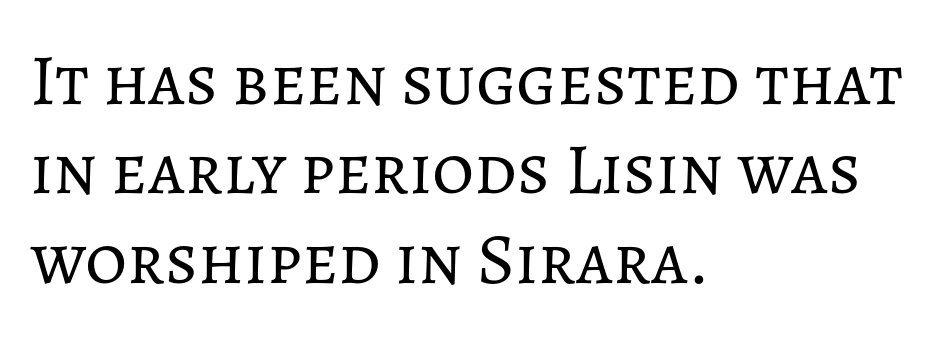
The image shows 72 px regular-weight type, upright; set left-aligned, line spacing 1.24x, normal letter spacing, not underlined; low stroke contrast and a medium x-height.
